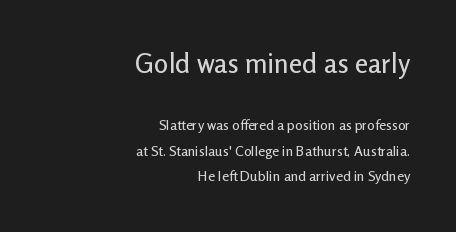
The image shows 27 px text type, upright; set right-aligned, line spacing 1.81x, normal letter spacing, not underlined; the first (top) block is 1.93x larger.
